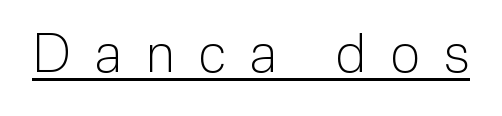
Q: Is the text bold? A: No.
Q: Is the text italic (slanted)? A: No, it is upright.
Q: Is the typeface a serif or a sans-serif typeface? A: Sans-serif.
Q: Is the text underlined? A: Yes.
Q: Is the spacing between letters normal or unusually wide? A: Unusually wide.
Q: Width (condensed, normal, or wide)? A: Normal.
Q: Stroke contrast? A: Low.
Q: x-height? A: Medium.
Q: Monospaced? A: No.
